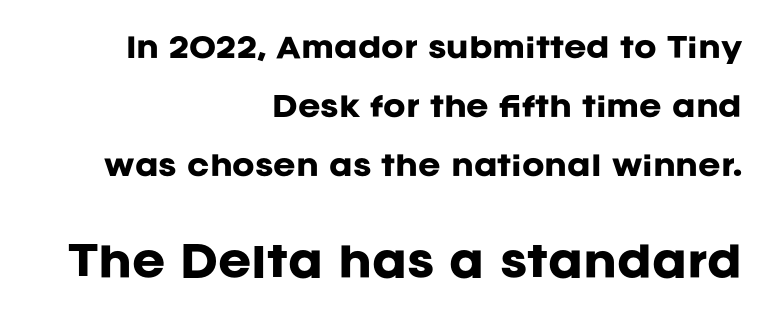
Q: Is the text bold? A: Yes.
Q: Is the text italic (slanted)? A: No, it is upright.
Q: Is the typeface a serif or a sans-serif typeface? A: Sans-serif.
Q: Is the text underlined? A: No.
Q: How is the paragraph aligned? A: Right-aligned.
Q: Is the spacing between letters normal or unusually wide? A: Normal.
Q: Is the spacing between lines tight, normal or loose? A: Loose.
Q: Which block of text is set in a larger size, the first (top) or the second (bottom)? A: The second (bottom) one.
Q: Width (condensed, normal, or wide)? A: Normal.
Q: Stroke contrast? A: Low.
Q: x-height? A: Large.
Q: Monospaced? A: No.
